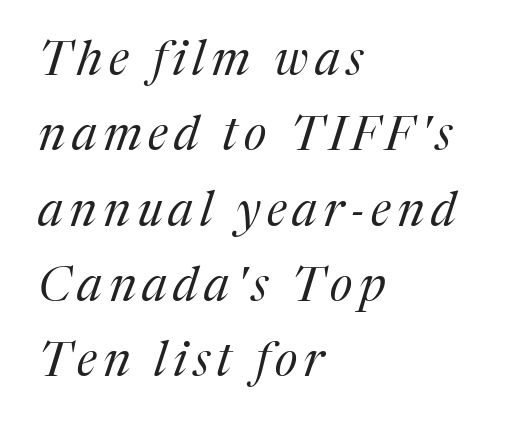
The image shows 48 px regular-weight serif type, italic (leaning right); set left-aligned, normal line spacing (1.57x), not underlined; medium stroke contrast and a medium x-height.
